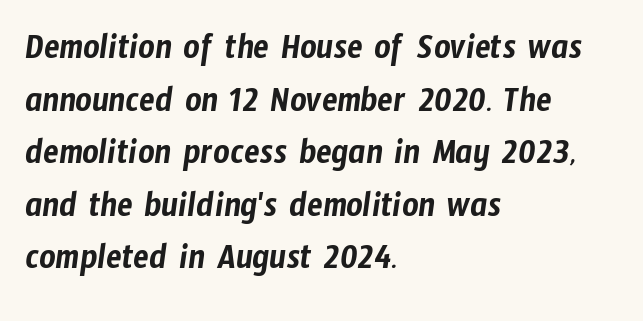
{"serif": "no", "width": "condensed", "stroke_contrast": "low", "x_height": "medium", "monospaced": "no", "underline": "no", "align": "left", "line_spacing": "normal", "line_spacing_ratio": 1.46, "letter_spacing": "normal", "letter_spacing_em": 0.0, "glyph_px": 36}
